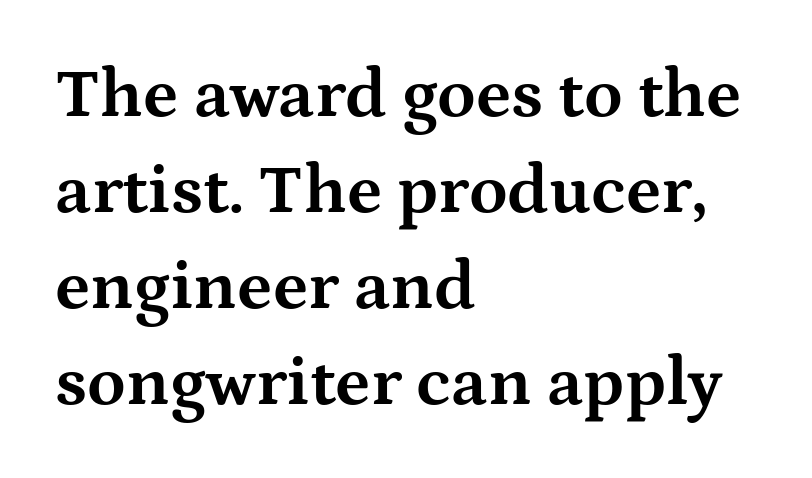
You could not count columns in this text — the font is proportionally spaced. The face used here has the dense, thick strokes of a bold. The specimen reads as upright at a glance. Typographically, this falls in the serif category.
